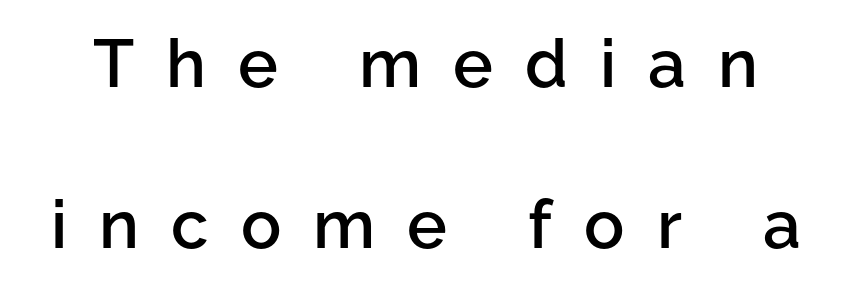
The image shows 67 px semibold sans-serif type, upright; set loose line spacing (2.41x), unusually wide letter spacing (+0.48 em), not underlined; low stroke contrast and a medium x-height.
